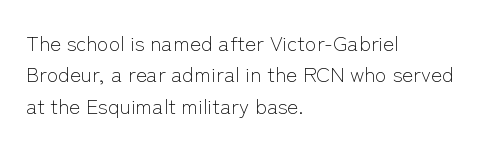
Q: Is the text bold? A: No.
Q: Is the text italic (slanted)? A: No, it is upright.
Q: Is the text underlined? A: No.
Q: How is the paragraph aligned? A: Left-aligned.
Q: Is the spacing between letters normal or unusually wide? A: Normal.
Q: Is the spacing between lines tight, normal or loose? A: Normal.
